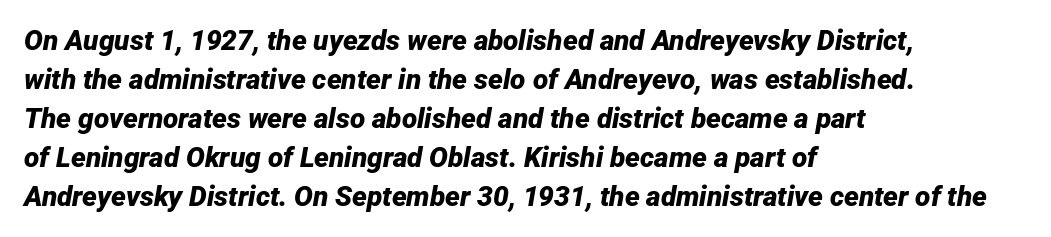
Q: Is the text bold? A: Yes.
Q: Is the text italic (slanted)? A: Yes, it leans right by about 12 degrees.
Q: Is the text underlined? A: No.
Q: How is the paragraph aligned? A: Left-aligned.
Q: Is the spacing between letters normal or unusually wide? A: Normal.
Q: Is the spacing between lines tight, normal or loose? A: Normal.
Q: Width (condensed, normal, or wide)? A: Normal.
Q: Stroke contrast? A: Low.
Q: x-height? A: Medium.
Q: Monospaced? A: No.
